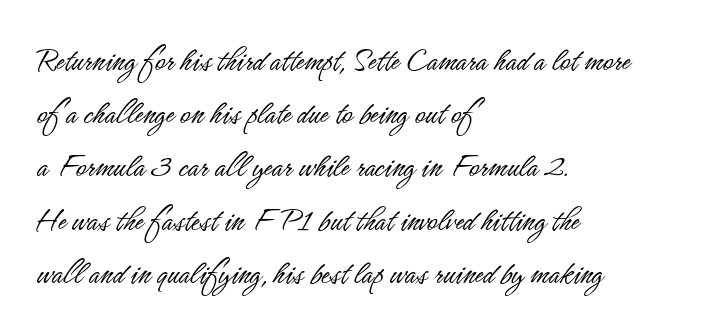
In terms of letterspacing, this is plain default setting. Successive baselines arrive at the customary interval. Leftover space on each line is placed entirely after the last word. No feet cap the strokes, marking this as sans-serif type. The strip under each line holds only bare page. Weight: not bold — regular or lighter.
